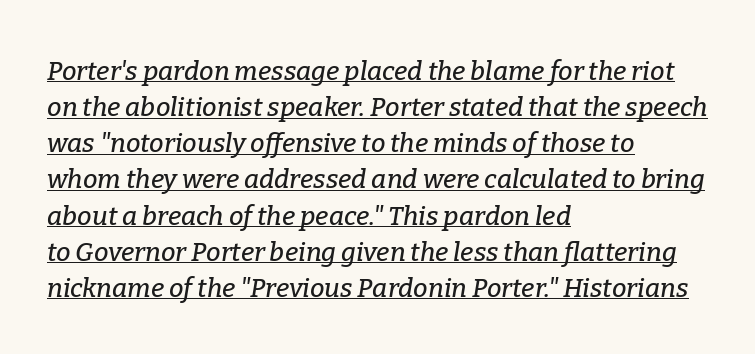
Q: Is the text italic (slanted)? A: Yes, it leans right by about 9 degrees.
Q: Is the text underlined? A: Yes.
Q: How is the paragraph aligned? A: Left-aligned.
Q: Is the spacing between letters normal or unusually wide? A: Normal.
Q: Is the spacing between lines tight, normal or loose? A: Normal.
